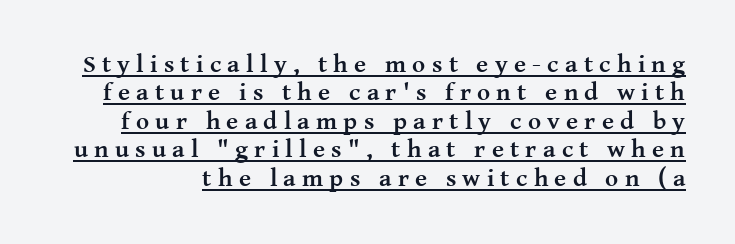
Q: Is the text bold? A: Yes.
Q: Is the text italic (slanted)? A: No, it is upright.
Q: Is the text underlined? A: Yes.
Q: Is the spacing between letters normal or unusually wide? A: Unusually wide.
Q: Is the spacing between lines tight, normal or loose? A: Tight.
